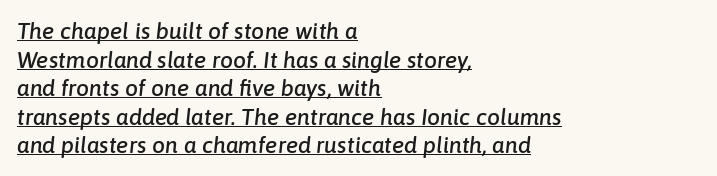
{"italic": "yes", "lean": "right", "slant_degrees": 6, "underline": "yes", "align": "left", "line_spacing_ratio": 1.24, "letter_spacing": "normal", "letter_spacing_em": 0.0, "glyph_px": 23}
